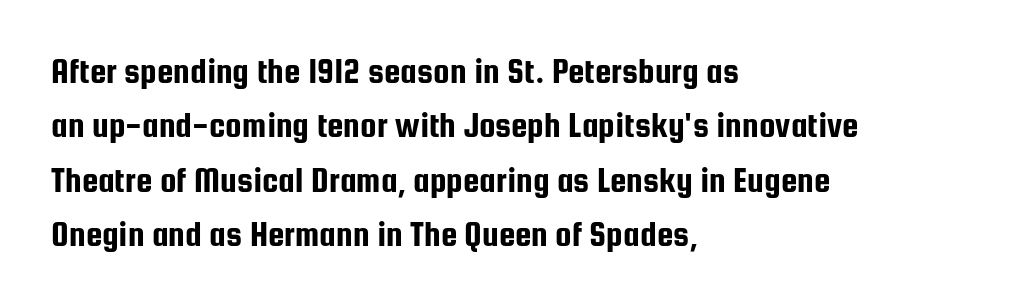
Nobody touched the tracking dial on this one. Quick note: interline space is typical. Letterform terminals end flat and unadorned throughout the passage. The passage shown is not underscored anywhere. The rendering anchors every line to the left-hand side.
